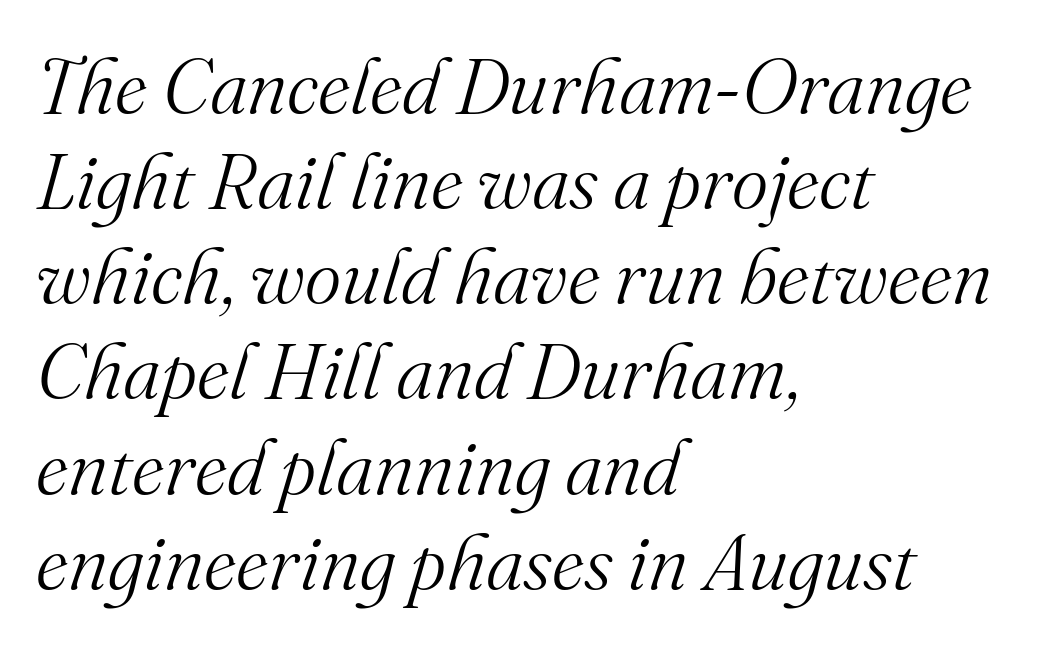
Q: Is the text bold? A: No.
Q: Is the text italic (slanted)? A: Yes, it leans right by about 16 degrees.
Q: Is the typeface a serif or a sans-serif typeface? A: Serif.
Q: Is the text underlined? A: No.
Q: How is the paragraph aligned? A: Left-aligned.
Q: Is the spacing between letters normal or unusually wide? A: Normal.
Q: Width (condensed, normal, or wide)? A: Normal.
Q: Stroke contrast? A: Medium.
Q: x-height? A: Small.
Q: Monospaced? A: No.
